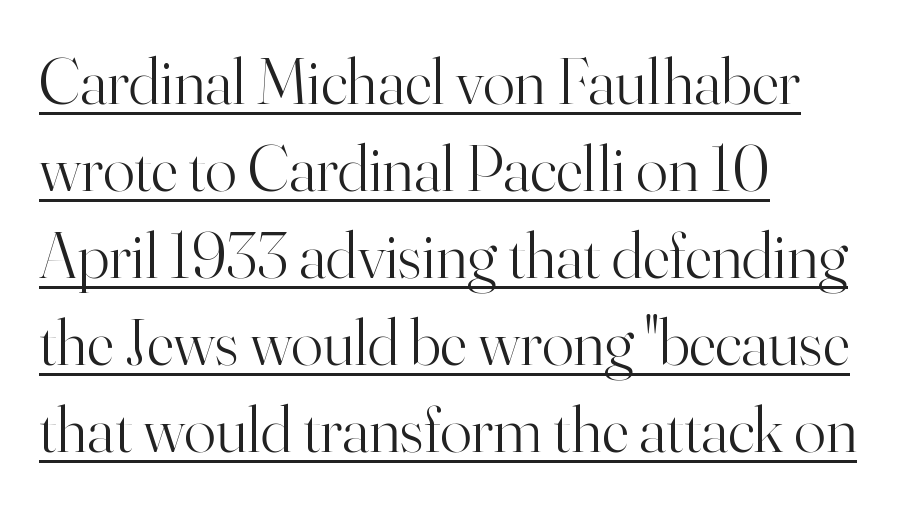
{"serif": "yes", "italic": "no", "bold": "no", "weight": "light", "width": "normal", "stroke_contrast": "high", "x_height": "small", "monospaced": "no", "underline": "yes", "align": "left", "line_spacing": "normal", "line_spacing_ratio": 1.32, "letter_spacing": "normal", "letter_spacing_em": 0.0, "glyph_px": 66}
